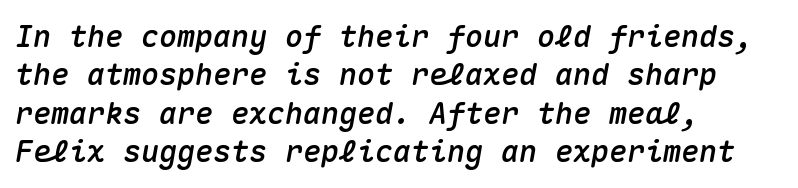
Compared with typical paragraphs, the rows here are spaced about the same. Compared with typical body copy, the letter spacing here is the same. Monospaced: the letters line up in strict vertical columns. If you drew a ruler down the left edge, every line would touch it. Descenders hang freely into open space. Slanted lettering throughout.
